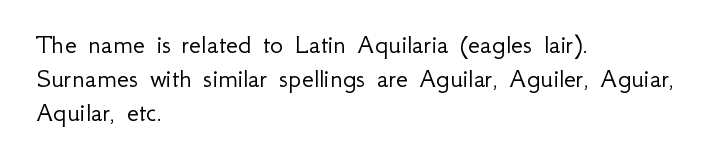
The cut favours lightness, reaching ordinary text weight at its darkest. Each word holds together tightly as a unit, with standard inter-letter gaps. Descender tails drop into unmarked territory. Does the lettering tilt? It doesn't — this is upright. The face used here is proportionally spaced, like ordinary book or web type. Teacher's note: observe the even left margin — that is flush-left alignment.
